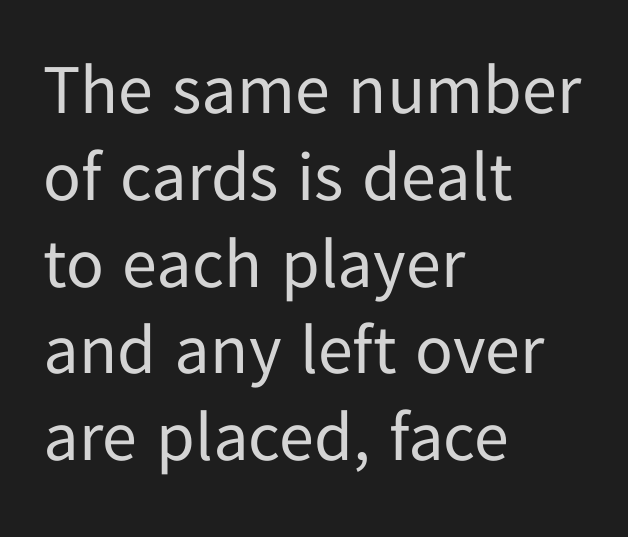
Q: Is the text bold? A: No.
Q: Is the text italic (slanted)? A: No, it is upright.
Q: Is the typeface a serif or a sans-serif typeface? A: Sans-serif.
Q: Is the text underlined? A: No.
Q: How is the paragraph aligned? A: Left-aligned.
Q: Is the spacing between letters normal or unusually wide? A: Normal.
Q: Width (condensed, normal, or wide)? A: Normal.
Q: Stroke contrast? A: Low.
Q: x-height? A: Medium.
Q: Monospaced? A: No.
